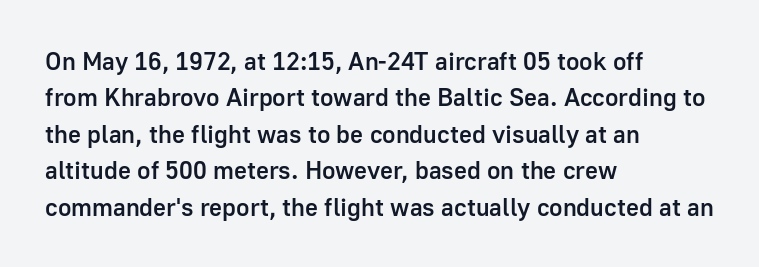
Q: Is the text bold? A: Semi-bold.
Q: Is the text italic (slanted)? A: No, it is upright.
Q: Is the text underlined? A: No.
Q: How is the paragraph aligned? A: Left-aligned.
Q: Is the spacing between letters normal or unusually wide? A: Normal.
Q: Is the spacing between lines tight, normal or loose? A: Normal.
